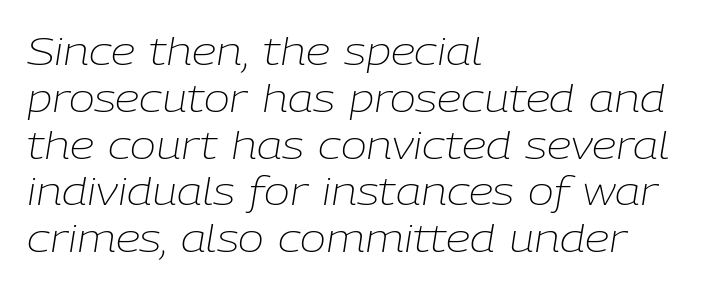
{"italic": "yes", "lean": "right", "slant_degrees": 9, "bold": "no", "weight": "light", "width": "normal", "stroke_contrast": "low", "x_height": "medium", "monospaced": "no", "underline": "no", "align": "left", "line_spacing_ratio": 1.2, "letter_spacing": "normal", "letter_spacing_em": 0.0, "glyph_px": 39}
